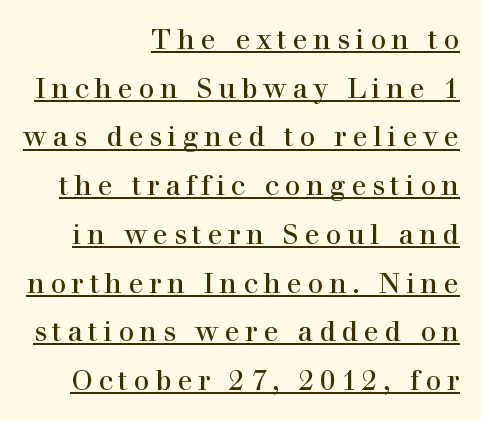
Tall strokes in this sample are plumb rather than angled. Like a heading marked for emphasis, these lines bear an underscore. Does the type have serifs? Yes, each stem ends in a small foot. The paragraph shown leans on its right margin.
